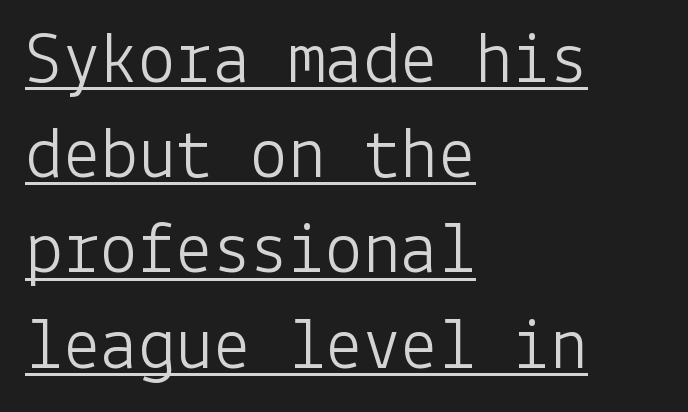
Q: Is the text bold? A: No.
Q: Is the text italic (slanted)? A: No, it is upright.
Q: Is the typeface a serif or a sans-serif typeface? A: Sans-serif.
Q: Is the text underlined? A: Yes.
Q: How is the paragraph aligned? A: Left-aligned.
Q: Is the spacing between letters normal or unusually wide? A: Normal.
Q: Is the spacing between lines tight, normal or loose? A: Normal.
Q: Width (condensed, normal, or wide)? A: Normal.
Q: Stroke contrast? A: Low.
Q: x-height? A: Medium.
